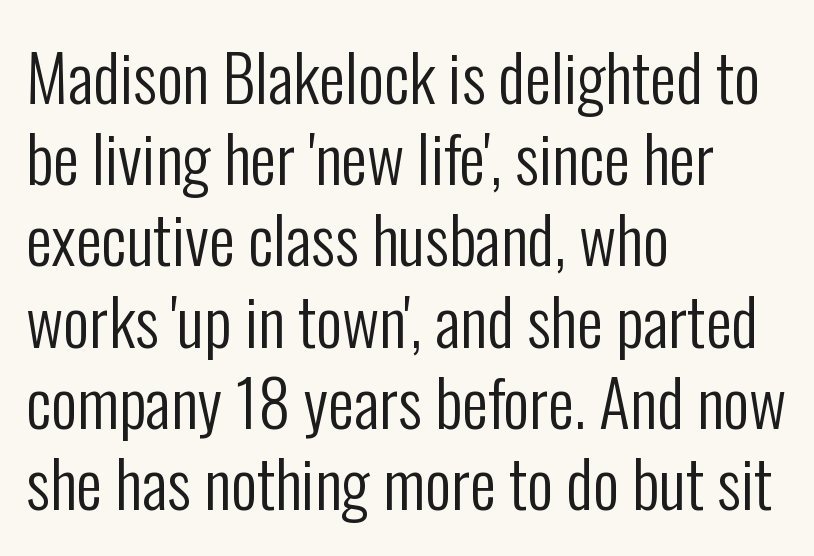
{"serif": "no", "italic": "no", "bold": "no", "weight": "regular", "width": "condensed", "stroke_contrast": "low", "x_height": "medium", "monospaced": "no", "underline": "no", "align": "left", "line_spacing": "normal", "line_spacing_ratio": 1.25, "letter_spacing": "normal", "letter_spacing_em": 0.0, "glyph_px": 65}
